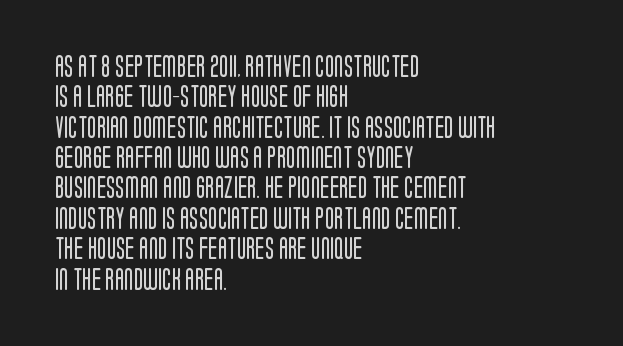
The image shows 22 px text type, upright; set left-aligned, normal line spacing (1.38x), normal letter spacing, not underlined.
